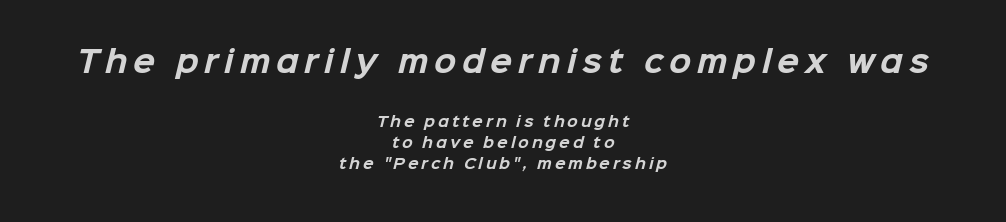
Q: Is the text bold? A: Yes.
Q: Is the typeface a serif or a sans-serif typeface? A: Sans-serif.
Q: Is the text underlined? A: No.
Q: How is the paragraph aligned? A: Centered.
Q: Is the spacing between letters normal or unusually wide? A: Unusually wide.
Q: Is the spacing between lines tight, normal or loose? A: Normal.
Q: Which block of text is set in a larger size, the first (top) or the second (bottom)? A: The first (top) one.
Q: Width (condensed, normal, or wide)? A: Normal.
Q: Stroke contrast? A: Low.
Q: x-height? A: Medium.
Q: Monospaced? A: No.
